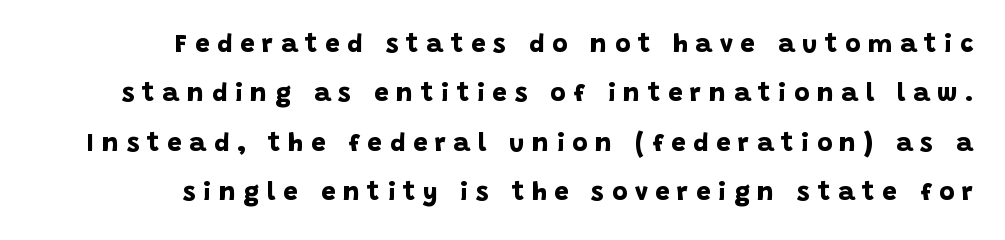
{"bold": "yes", "underline": "no", "align": "right", "line_spacing": "loose", "line_spacing_ratio": 1.9, "letter_spacing": "wide", "letter_spacing_em": 0.29, "glyph_px": 26}
